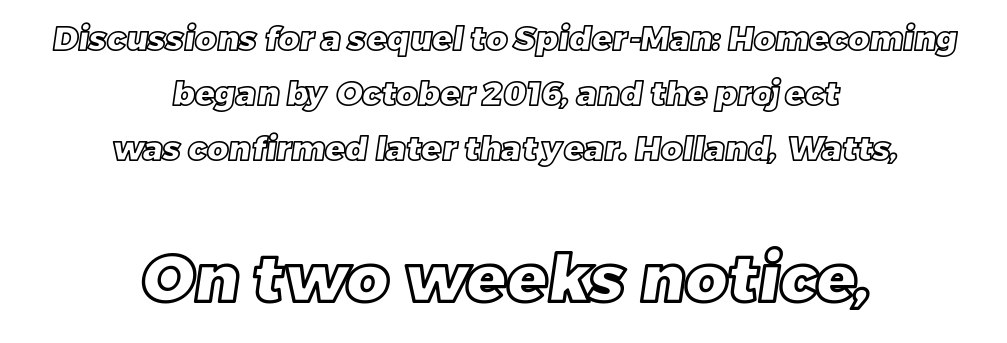
Underline: absent. Between these two stacked blocks, the lower one wins on size. These lines are rendered in a variable-pitch font. Each new line begins a customary step beneath the previous one.
